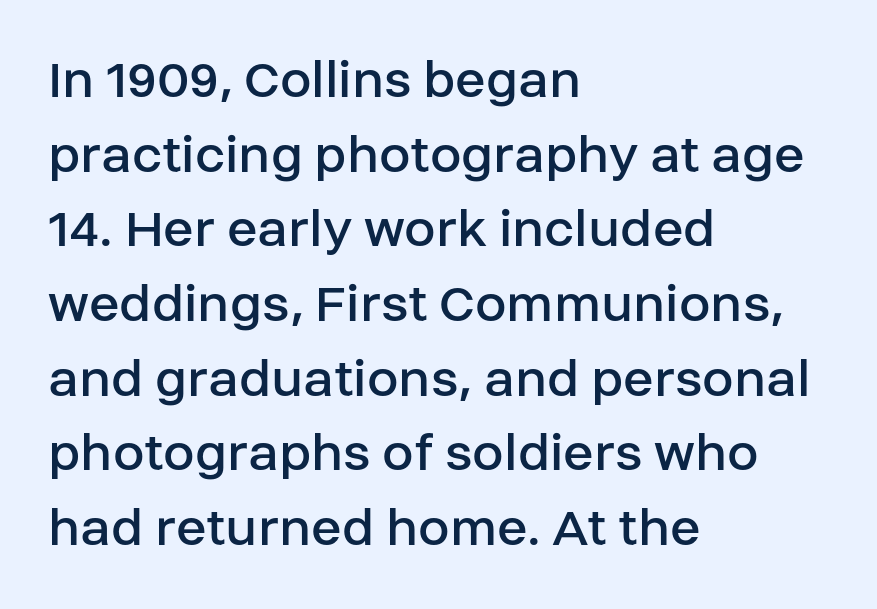
{"serif": "no", "italic": "no", "bold": "no", "weight": "regular", "width": "normal", "stroke_contrast": "low", "x_height": "large", "monospaced": "no", "underline": "no", "align": "left", "line_spacing": "normal", "line_spacing_ratio": 1.31, "letter_spacing": "normal", "letter_spacing_em": 0.0, "glyph_px": 57}
